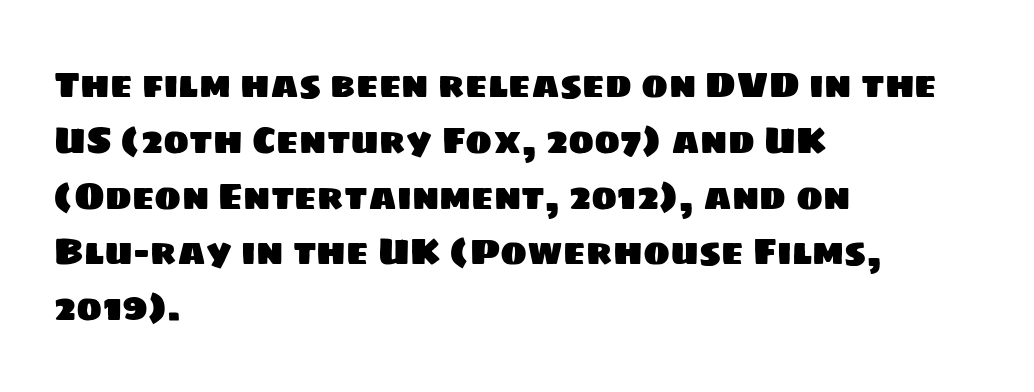
Q: Is the typeface a serif or a sans-serif typeface? A: Sans-serif.
Q: Is the text underlined? A: No.
Q: How is the paragraph aligned? A: Left-aligned.
Q: Is the spacing between letters normal or unusually wide? A: Normal.
Q: Is the spacing between lines tight, normal or loose? A: Normal.
Q: Width (condensed, normal, or wide)? A: Normal.
Q: Stroke contrast? A: Low.
Q: x-height? A: Large.
Q: Monospaced? A: No.
